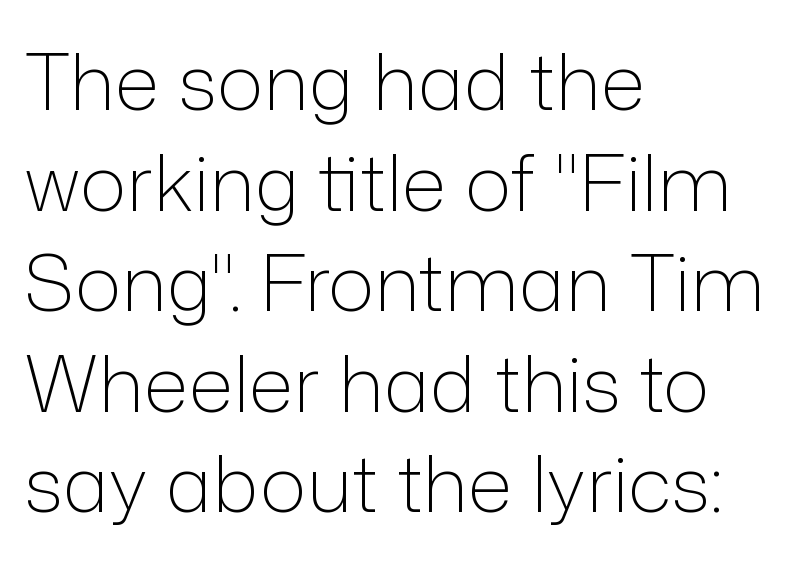
Here the designer chose a conventional face with non-uniform glyph widths. Letterform terminals end flat and unadorned throughout the passage. Is the letter spacing exaggerated? No — it looks like the ordinary default. Designer's note — italics off, roman on. Leading: standard.
